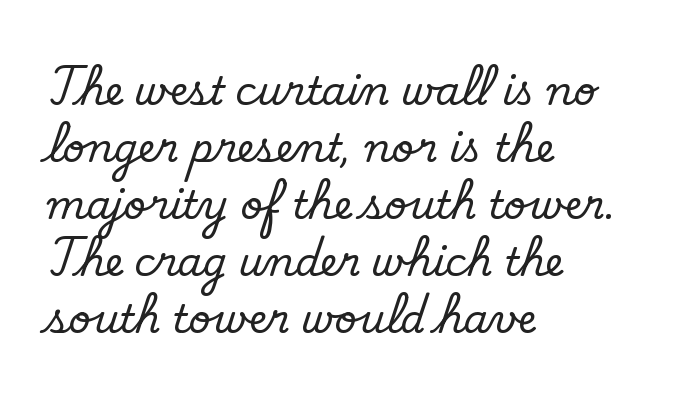
{"serif": "no", "bold": "no", "weight": "regular", "width": "normal", "stroke_contrast": "low", "x_height": "small", "monospaced": "no", "underline": "no", "align": "left", "line_spacing": "normal", "line_spacing_ratio": 1.46, "letter_spacing": "normal", "letter_spacing_em": 0.0, "glyph_px": 39}
